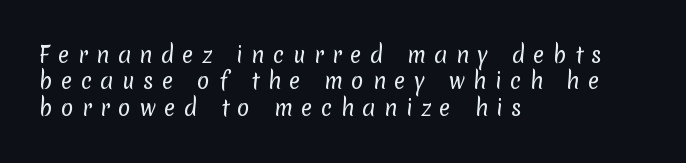
The type is letterspaced generously, with wide tracking. Successive baselines arrive at the customary interval. The characters are drawn with everyday or finer stroke widths. Lines of text with bare space underneath. Notice how the passage keeps a crisp vertical edge on the left only.
